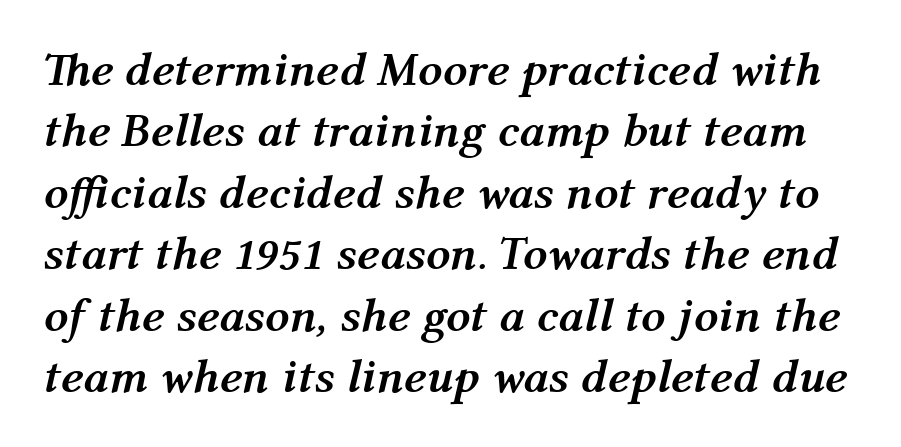
Strong, thick strokes mark this as bold type. Any mark beneath the type? The region is blank. These lines are rendered in a variable-pitch font. The block of text has a typical density, with ordinary space between rows. This is oblique type, the kind used for emphasis or titles. Glyph-to-glyph distance matches everyday printed text.
